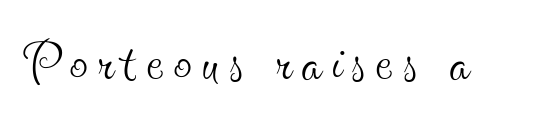
{"serif": "yes", "bold": "no", "weight": "thin", "width": "condensed", "x_height": "small", "monospaced": "no", "underline": "no", "glyph_px": 73}
